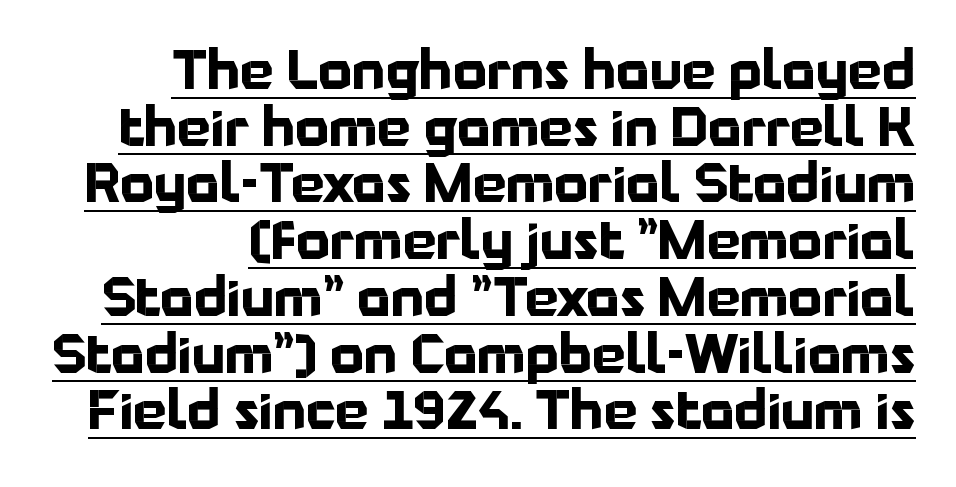
{"serif": "no", "italic": "no", "bold": "yes", "weight": "bold", "width": "normal", "stroke_contrast": "low", "x_height": "medium", "monospaced": "no", "underline": "yes", "line_spacing": "tight", "line_spacing_ratio": 1.07, "letter_spacing": "normal", "letter_spacing_em": 0.0, "glyph_px": 53}
